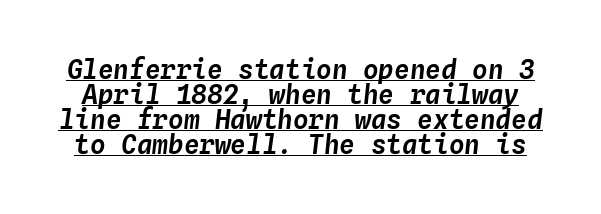
Tracking value appears to be zero — textbook default spacing. The text carries the slant typical of an italic or oblique font. Vertical spacing — tight. Notice how a bar underscores the lettering throughout.
